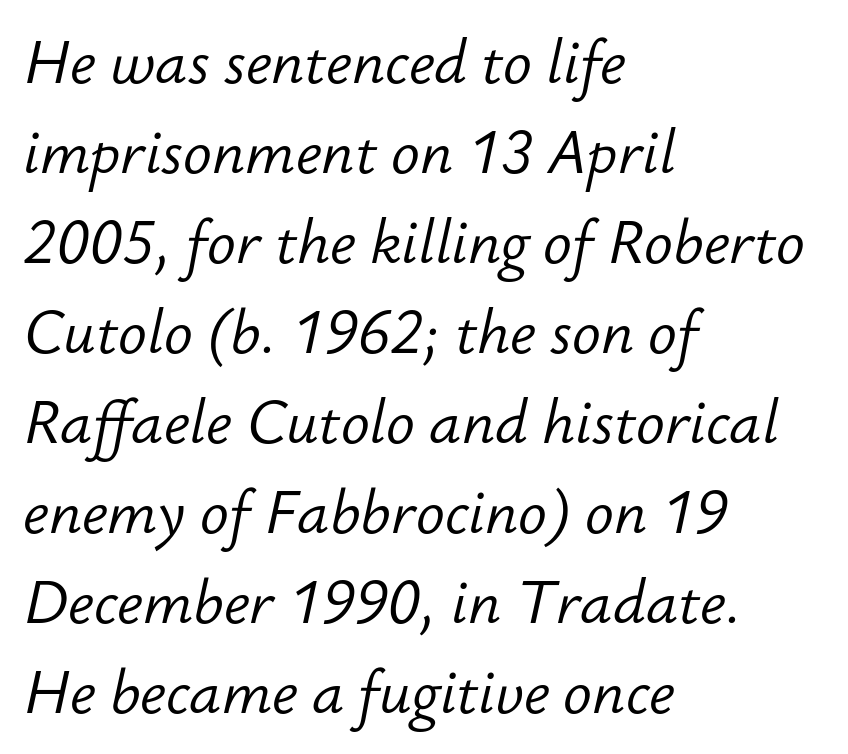
The image shows 60 px light type, italic (leaning right); set left-aligned, normal line spacing (1.5x), normal letter spacing, not underlined; low stroke contrast and a small x-height.
